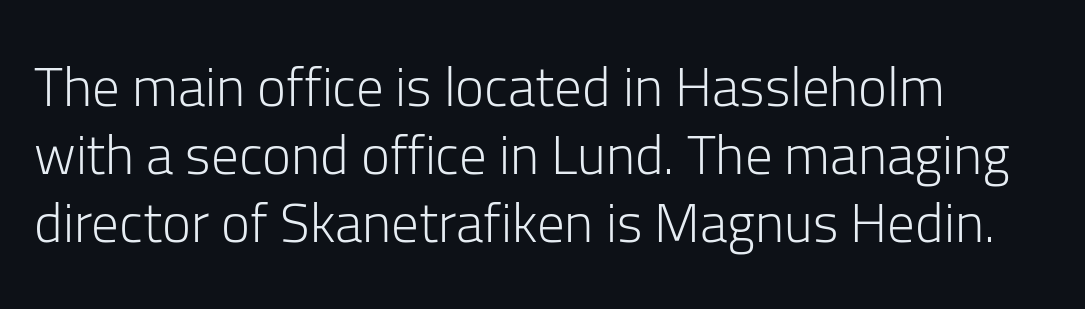
The image shows 55 px light sans-serif type, upright; set left-aligned, line spacing 1.24x, normal letter spacing, not underlined; low stroke contrast and a medium x-height.
